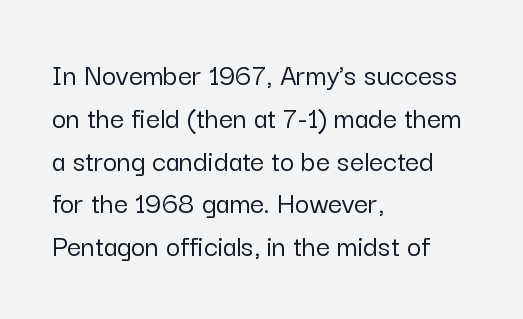
The image shows 31 px sans-serif type, upright; set left-aligned, normal line spacing (1.38x), normal letter spacing, not underlined; low stroke contrast and a medium x-height.
